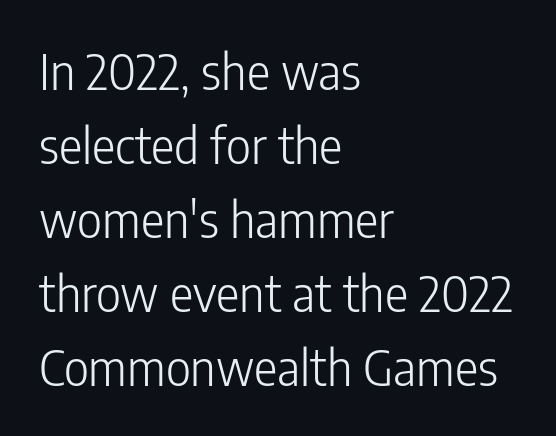
Q: Is the text bold? A: No.
Q: Is the text italic (slanted)? A: No, it is upright.
Q: Is the typeface a serif or a sans-serif typeface? A: Sans-serif.
Q: Is the text underlined? A: No.
Q: How is the paragraph aligned? A: Left-aligned.
Q: Is the spacing between letters normal or unusually wide? A: Normal.
Q: Is the spacing between lines tight, normal or loose? A: Normal.
Q: Width (condensed, normal, or wide)? A: Condensed.
Q: Stroke contrast? A: Low.
Q: x-height? A: Medium.
Q: Monospaced? A: No.
